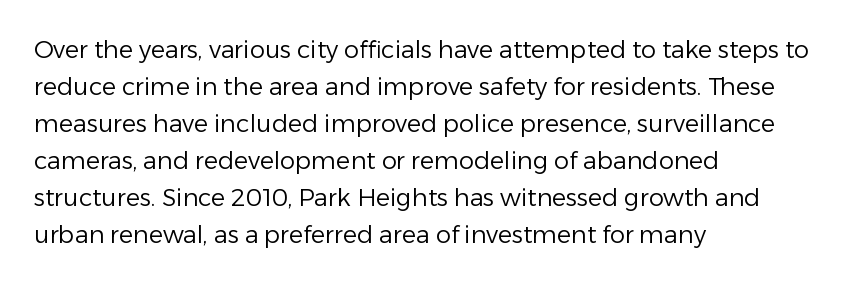
Q: Is the text bold? A: No.
Q: Is the text italic (slanted)? A: No, it is upright.
Q: Is the text underlined? A: No.
Q: How is the paragraph aligned? A: Left-aligned.
Q: Is the spacing between letters normal or unusually wide? A: Normal.
Q: Is the spacing between lines tight, normal or loose? A: Normal.
